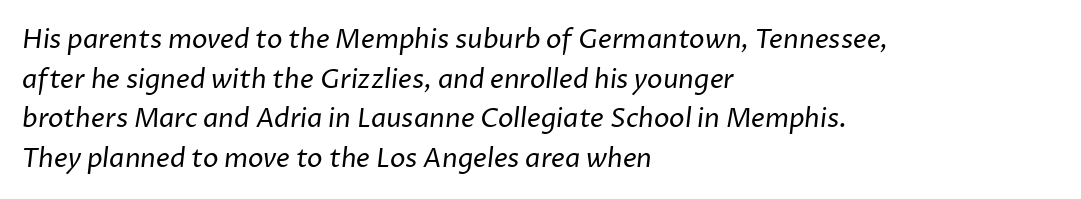
The image shows 26 px text type; set left-aligned, normal line spacing (1.52x), normal letter spacing, not underlined.
